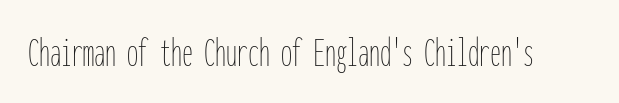
The gaps between neighbouring characters are ordinary and unremarkable. You could count columns in this text — the font is strictly monospaced. Ascenders rise straight up at ninety degrees. The specimen omits any rule beneath the text block's lines.
